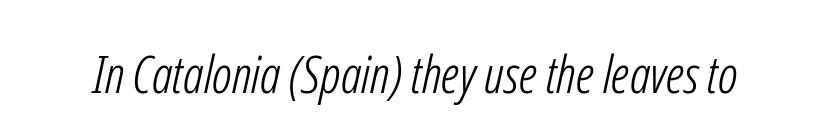
The line texture is even and compact thanks to regular tracking. No chunkiness to these letters — they're not bold. A typesetter would label this face a sans. Glance below the letters and you will spot only blank space. Think of a printed novel: that variable character pitch is what you see here.
